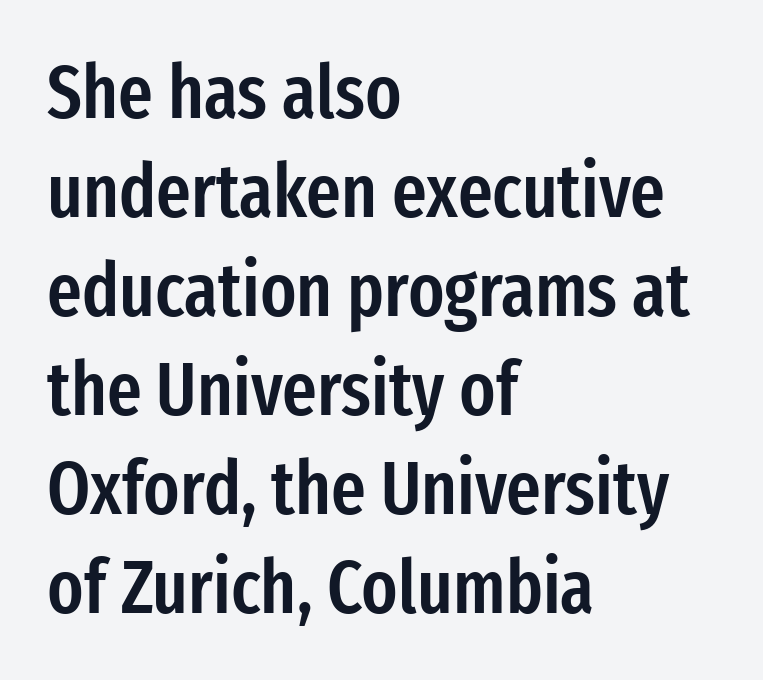
The image shows 75 px semibold, condensed sans-serif type, upright; set left-aligned, normal line spacing (1.32x), normal letter spacing, not underlined; low stroke contrast and a medium x-height.
